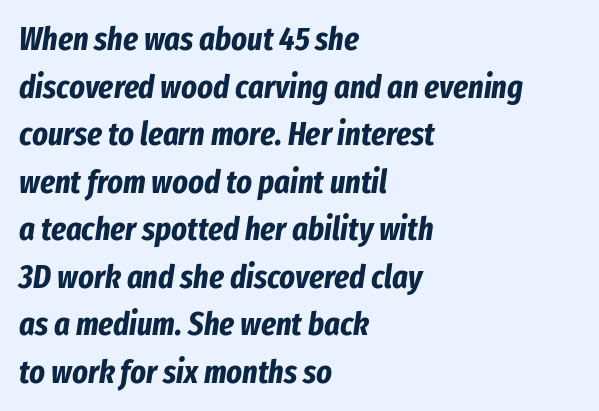
Looks like regular typesetting: each glyph gets only the width it needs. Leading: standard. Tracking here is standard; glyphs follow each other at the usual distance. Descenders hang freely into open space. Notice how the stems are inclined rather than vertical — that's the hallmark of italics.
